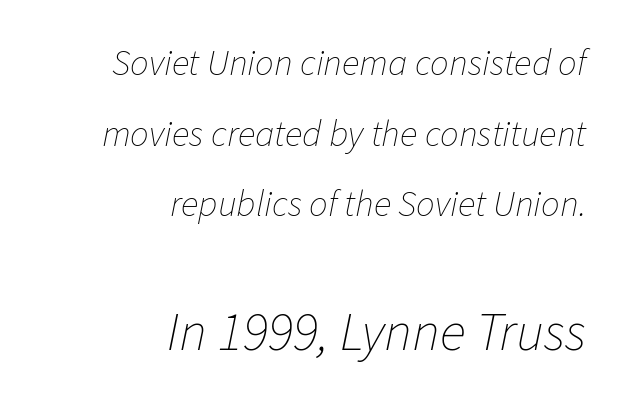
Q: Is the text bold? A: No.
Q: Is the text italic (slanted)? A: Yes, it leans right by about 11 degrees.
Q: Is the text underlined? A: No.
Q: How is the paragraph aligned? A: Right-aligned.
Q: Is the spacing between letters normal or unusually wide? A: Normal.
Q: Is the spacing between lines tight, normal or loose? A: Loose.
Q: Which block of text is set in a larger size, the first (top) or the second (bottom)? A: The second (bottom) one.
Q: Width (condensed, normal, or wide)? A: Normal.
Q: Stroke contrast? A: Low.
Q: x-height? A: Medium.
Q: Monospaced? A: No.
